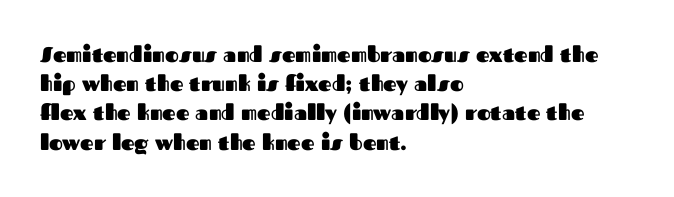
The image shows 21 px bold type, upright; set left-aligned, normal line spacing (1.39x), normal letter spacing, not underlined.
